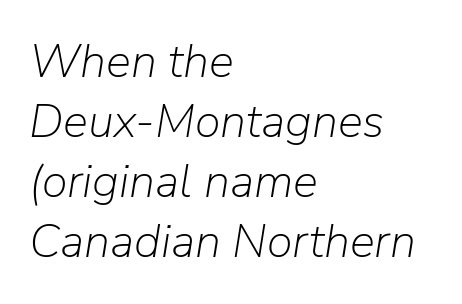
The image shows 47 px light type, italic (leaning right); set left-aligned, normal line spacing (1.28x), normal letter spacing, not underlined; low stroke contrast and a medium x-height.
